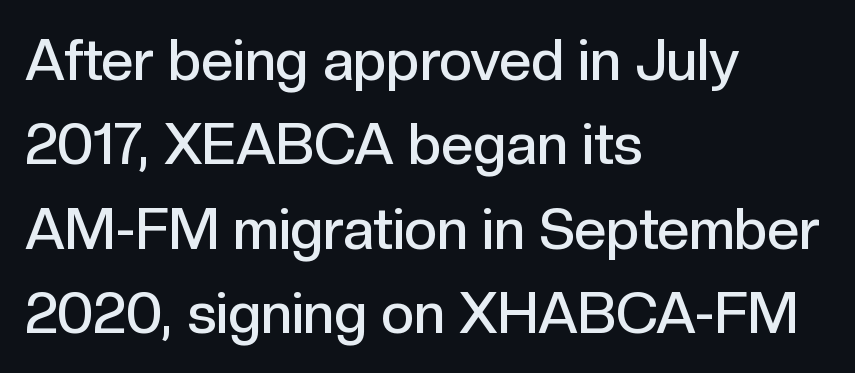
{"serif": "no", "italic": "no", "bold": "semi", "weight": "semibold", "width": "normal", "x_height": "medium", "monospaced": "no", "underline": "no", "align": "left", "line_spacing": "normal", "line_spacing_ratio": 1.48, "letter_spacing": "normal", "letter_spacing_em": 0.0, "glyph_px": 57}
